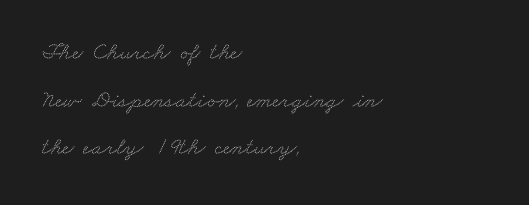
The image shows 24 px text type; set left-aligned, loose line spacing (1.98x), normal letter spacing, not underlined.
